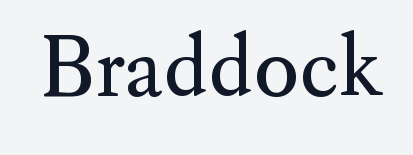
Q: Is the text bold? A: No.
Q: Is the text italic (slanted)? A: No, it is upright.
Q: Is the typeface a serif or a sans-serif typeface? A: Serif.
Q: Is the text underlined? A: No.
Q: Is the spacing between letters normal or unusually wide? A: Normal.
Q: Width (condensed, normal, or wide)? A: Normal.
Q: Stroke contrast? A: Medium.
Q: x-height? A: Small.
Q: Monospaced? A: No.
